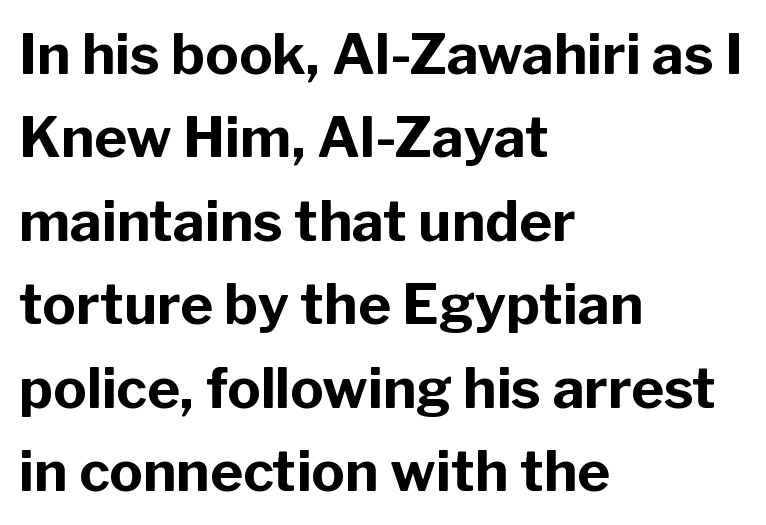
Q: Is the text bold? A: Yes.
Q: Is the text italic (slanted)? A: No, it is upright.
Q: Is the typeface a serif or a sans-serif typeface? A: Sans-serif.
Q: Is the text underlined? A: No.
Q: How is the paragraph aligned? A: Left-aligned.
Q: Is the spacing between letters normal or unusually wide? A: Normal.
Q: Is the spacing between lines tight, normal or loose? A: Normal.
Q: Width (condensed, normal, or wide)? A: Normal.
Q: Stroke contrast? A: Low.
Q: x-height? A: Medium.
Q: Monospaced? A: No.
